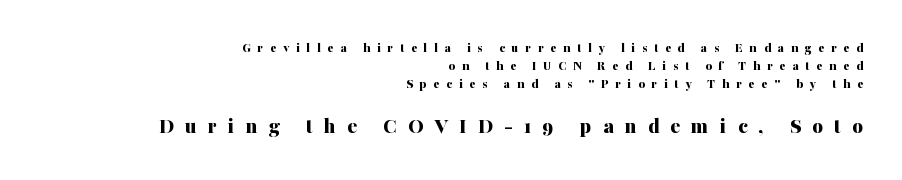
{"italic": "no", "bold": "yes", "underline": "no", "align": "right", "line_spacing": "normal", "line_spacing_ratio": 1.29, "letter_spacing": "wide", "letter_spacing_em": 0.48, "larger_block": "second", "size_ratio": 1.64, "glyph_px": 23}
